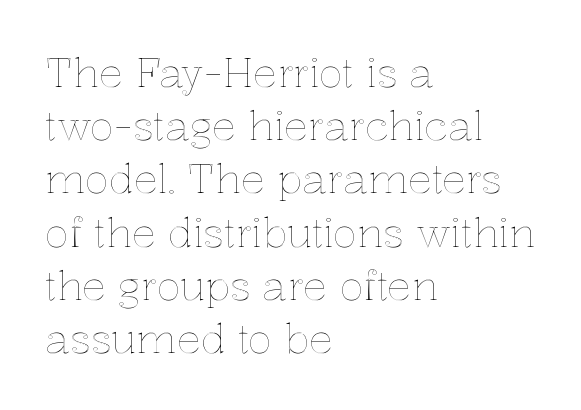
The image shows 40 px text type, upright; set left-aligned, normal line spacing (1.33x), normal letter spacing, not underlined; a medium x-height.
